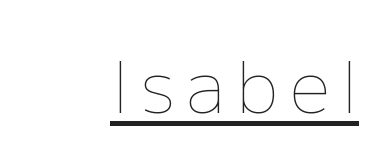
The rendering uses natural spacing where letterforms have individual widths. The font sits on the lighter half of the weight spectrum, regular included. Honestly, the underline is the first thing you notice here. Nope, not italic — everything's standing straight.
